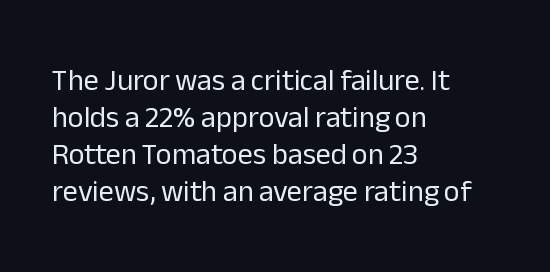
{"serif": "no", "italic": "no", "bold": "no", "weight": "regular", "width": "normal", "stroke_contrast": "low", "x_height": "medium", "monospaced": "no", "underline": "no", "align": "left", "line_spacing_ratio": 1.23, "letter_spacing": "normal", "letter_spacing_em": 0.0, "glyph_px": 30}
